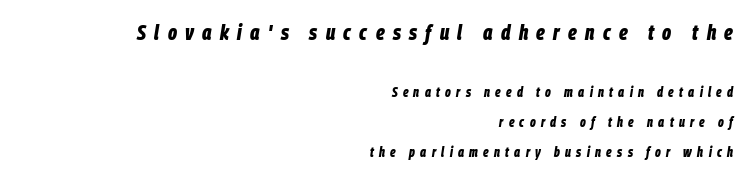
{"italic": "yes", "lean": "right", "slant_degrees": 9, "bold": "yes", "underline": "no", "align": "right", "line_spacing": "loose", "line_spacing_ratio": 2.14, "letter_spacing": "wide", "letter_spacing_em": 0.38, "larger_block": "first", "size_ratio": 1.57, "glyph_px": 22}
